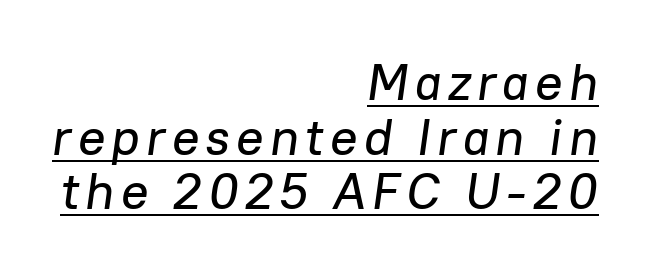
The image shows 51 px text type, italic (leaning right); set right-aligned, tight line spacing (1.07x), underlined; low stroke contrast and a medium x-height.
